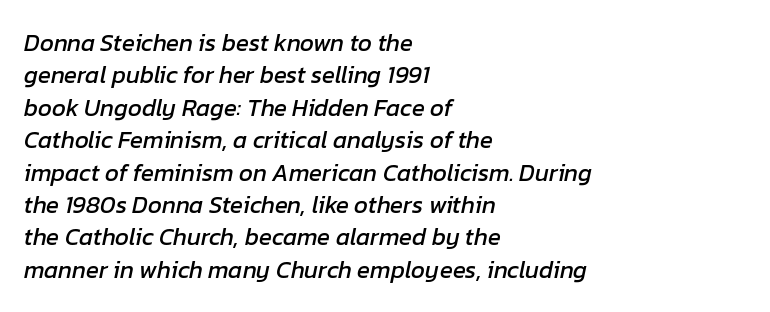
Q: Is the text italic (slanted)? A: Yes, it leans right by about 12 degrees.
Q: Is the text underlined? A: No.
Q: How is the paragraph aligned? A: Left-aligned.
Q: Is the spacing between letters normal or unusually wide? A: Normal.
Q: Is the spacing between lines tight, normal or loose? A: Normal.
